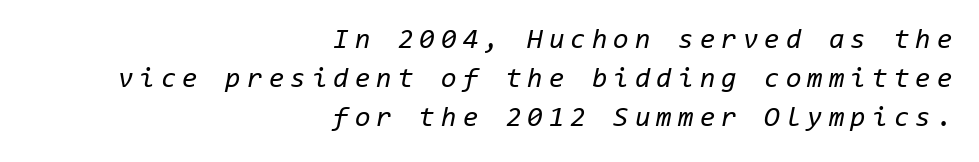
Q: Is the text bold? A: No.
Q: Is the text italic (slanted)? A: Yes, it leans right by about 11 degrees.
Q: Is the text underlined? A: No.
Q: How is the paragraph aligned? A: Right-aligned.
Q: Is the spacing between letters normal or unusually wide? A: Unusually wide.
Q: Is the spacing between lines tight, normal or loose? A: Normal.
Q: Width (condensed, normal, or wide)? A: Normal.
Q: Stroke contrast? A: Low.
Q: x-height? A: Medium.
Q: Monospaced? A: Yes.
